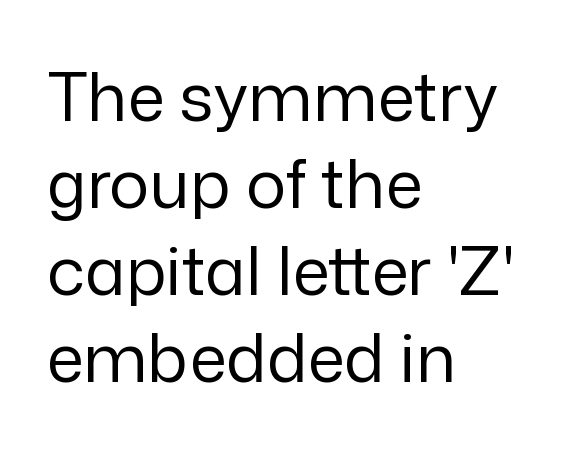
The rendering uses natural spacing where letterforms have individual widths. This is the regular roman posture of the typeface. Caption: multi-line text, flush left, ragged right. A bare baseline throughout the passage. Students, note that the glyphs here touch the page at normal intervals. Stems here are at most as thick as an everyday book face.
